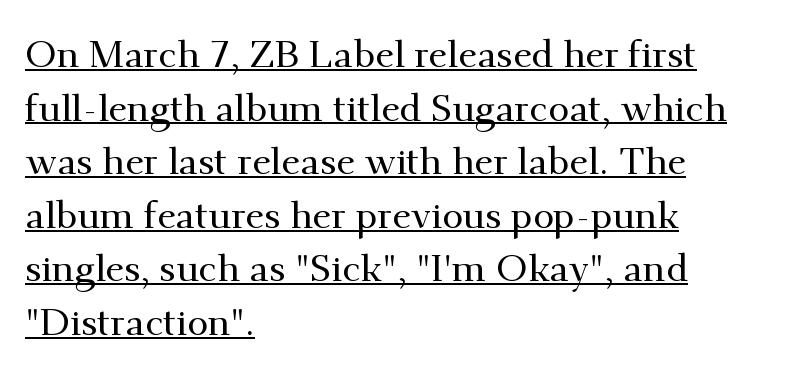
{"serif": "yes", "italic": "no", "width": "normal", "stroke_contrast": "medium", "x_height": "small", "monospaced": "no", "underline": "yes", "align": "left", "line_spacing": "normal", "line_spacing_ratio": 1.41, "letter_spacing": "normal", "letter_spacing_em": 0.0, "glyph_px": 38}
